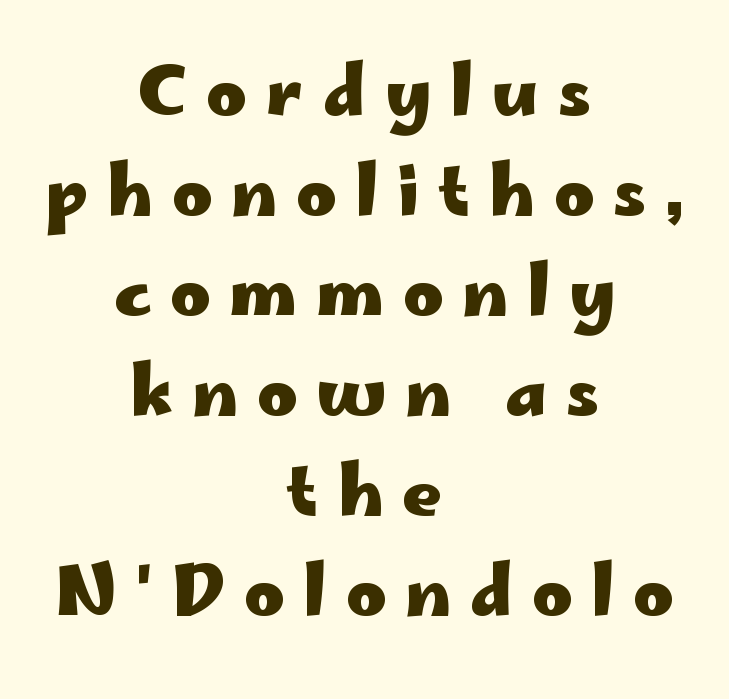
The image shows 68 px heavy, wide sans-serif type, upright; set centered, normal line spacing (1.47x), unusually wide letter spacing (+0.28 em), not underlined; low stroke contrast and a small x-height.
